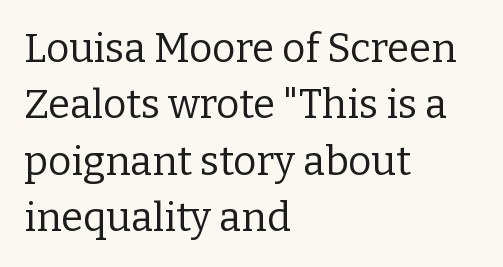
The image shows 40 px regular-weight serif type, upright; set left-aligned, normal line spacing (1.41x), normal letter spacing, not underlined; low stroke contrast and a medium x-height.
